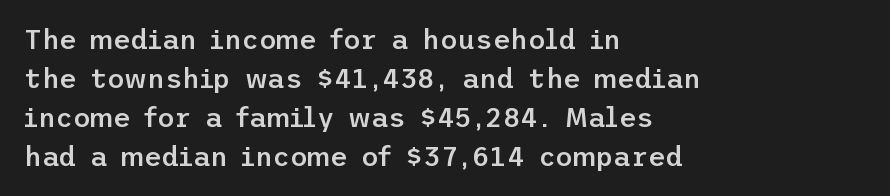
Spacing between characters is what you'd get straight out of the box. The space directly below the letters is spotless. The lines are quadded left. This sample uses an upright cut, with every glyph sitting square on the baseline. Look at the stroke-to-counter ratio: somewhat heavy, a semibold.
